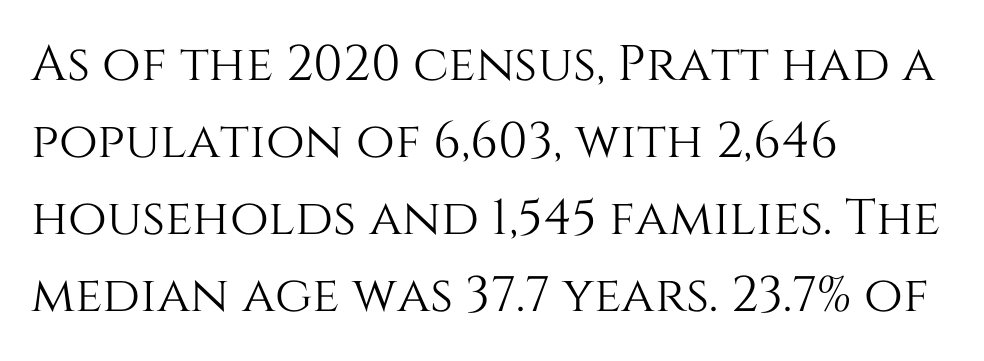
Compared with a centered layout, this one pins lines to the left instead. Posture: straight, roman, zero tilt. Horizontal bands of white between lines are of average thickness. Plain, unruled lines of type. The face used here is proportionally spaced, like ordinary book or web type.
